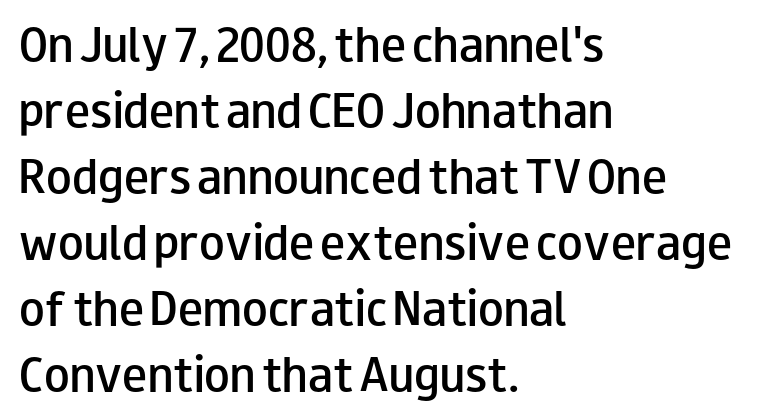
Nothing unusual about the tracking: characters are spaced as the font intends. Nobody drew a line under any word here. Unlike italic type, these characters show no tilt at all. Proportional: the letters do not fall into vertical columns. The rendering uses a moderate line-height, typical for paragraphs. Summary of weight: moderately heavy, a semibold.
